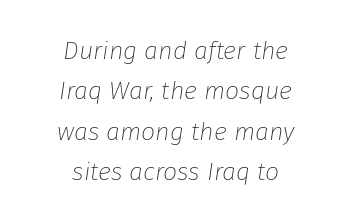
Q: Is the text bold? A: No.
Q: Is the text italic (slanted)? A: Yes, it leans right by about 8 degrees.
Q: Is the text underlined? A: No.
Q: How is the paragraph aligned? A: Centered.
Q: Is the spacing between letters normal or unusually wide? A: Normal.
Q: Is the spacing between lines tight, normal or loose? A: Normal.
